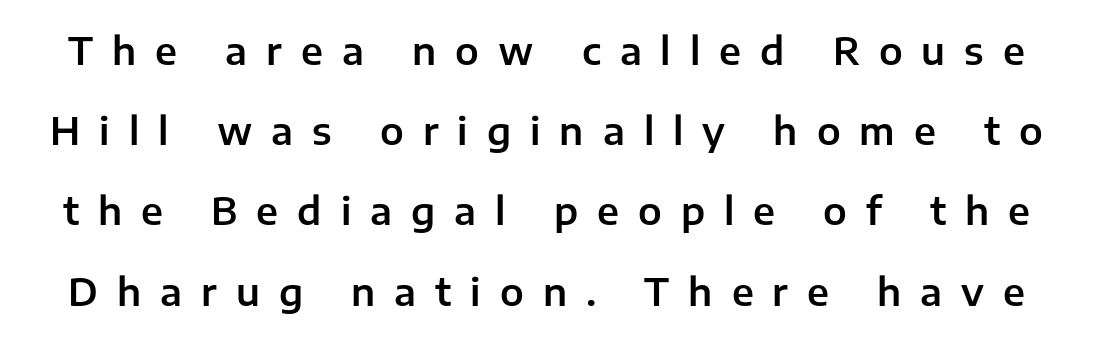
Tracking value appears strongly positive — letters spread wide. Spacing verdict: proportional, widths tailored to each character. Unlike italic type, these characters show no tilt at all. Anything drawn beneath the words? Only blank space. Typographically, this falls in the sans-serif category.
